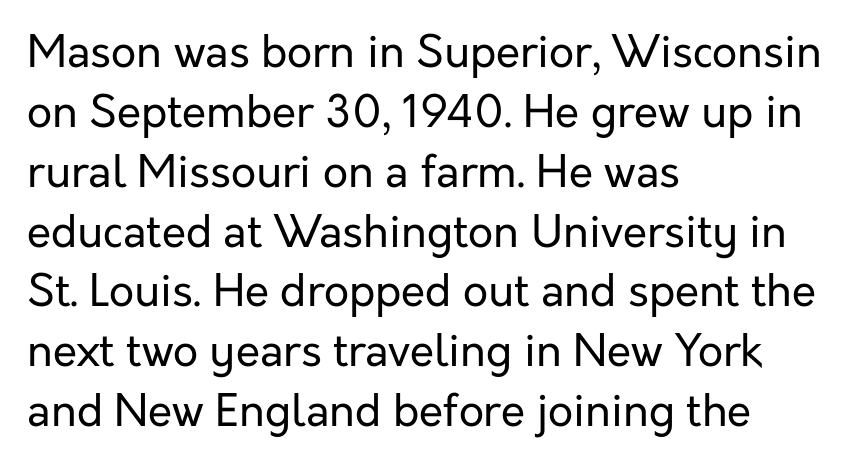
The typeface chosen for these lines omits serifs. The space beneath each line is pristine and unruled. The letterforms sit at book weight or below. Spacing verdict: proportional, widths tailored to each character. Nothing unusual about the tracking: characters are spaced as the font intends.
